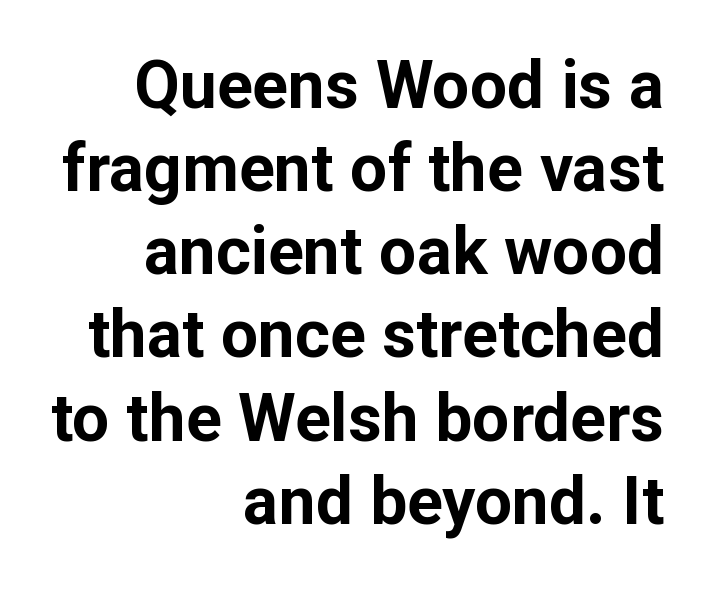
Honestly, the letter spacing is just normal — you wouldn't notice it. The specimen reads as upright at a glance. This rendering employs a face without finishing strokes, i.e., a sans-serif. A typesetter would call this leading conventional body-copy spacing.
